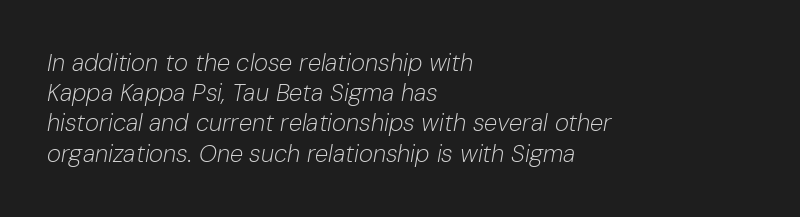
Honestly, the letter spacing is just normal — you wouldn't notice it. Glance below the letters and you will spot only blank space. This is oblique type, the kind used for emphasis or titles. Ink coverage per letter is moderate at most. Does the leading feel generous? No, just average.
